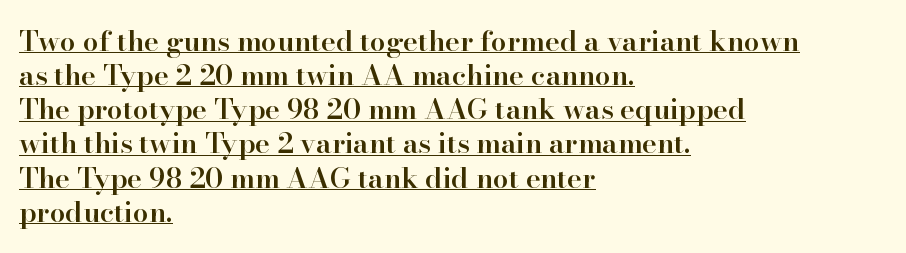
Q: Is the text bold? A: Semi-bold.
Q: Is the text italic (slanted)? A: No, it is upright.
Q: Is the typeface a serif or a sans-serif typeface? A: Serif.
Q: Is the text underlined? A: Yes.
Q: How is the paragraph aligned? A: Left-aligned.
Q: Is the spacing between letters normal or unusually wide? A: Normal.
Q: Width (condensed, normal, or wide)? A: Normal.
Q: Stroke contrast? A: High.
Q: x-height? A: Small.
Q: Monospaced? A: No.
